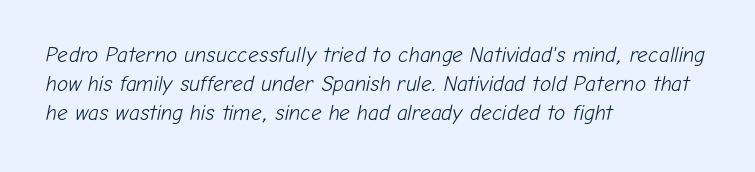
Vertical stems look standard width or narrower in stroke. Descender tails drop into unmarked territory. The leading is moderate, giving the passage an even texture. It's the slanting kind of type. The letters sit at their default tracking, neither squeezed nor spread. Each line starts at the same left margin while the right side varies.
